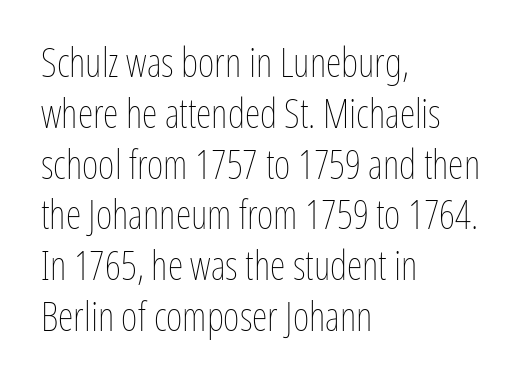
{"italic": "no", "bold": "no", "weight": "thin", "width": "condensed", "stroke_contrast": "low", "x_height": "medium", "monospaced": "no", "underline": "no", "align": "left", "line_spacing": "normal", "line_spacing_ratio": 1.27, "letter_spacing": "normal", "letter_spacing_em": 0.0, "glyph_px": 40}
